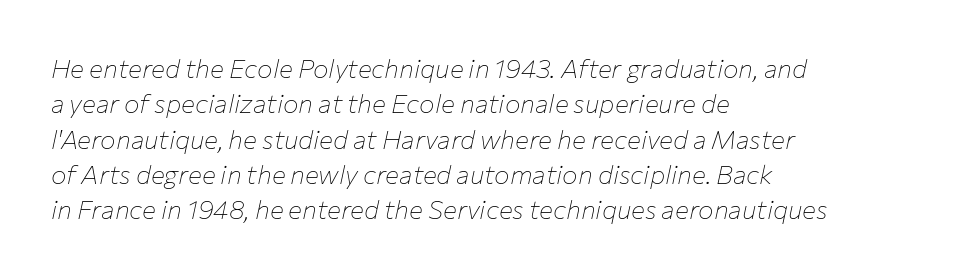
Q: Is the text bold? A: No.
Q: Is the text italic (slanted)? A: Yes, it leans right by about 12 degrees.
Q: Is the text underlined? A: No.
Q: How is the paragraph aligned? A: Left-aligned.
Q: Is the spacing between letters normal or unusually wide? A: Normal.
Q: Is the spacing between lines tight, normal or loose? A: Normal.
